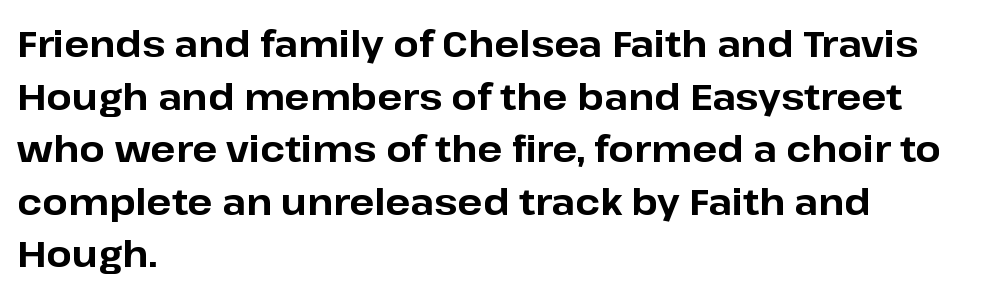
{"serif": "no", "italic": "no", "bold": "yes", "weight": "bold", "width": "normal", "stroke_contrast": "low", "x_height": "medium", "monospaced": "no", "underline": "no", "align": "left", "line_spacing": "normal", "line_spacing_ratio": 1.42, "letter_spacing": "normal", "letter_spacing_em": 0.0, "glyph_px": 37}
